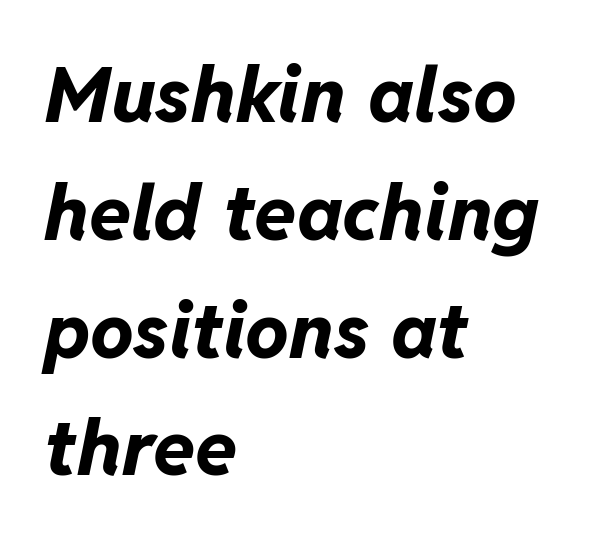
Q: Is the text bold? A: Yes.
Q: Is the text italic (slanted)? A: Yes, it leans right by about 11 degrees.
Q: Is the text underlined? A: No.
Q: How is the paragraph aligned? A: Left-aligned.
Q: Is the spacing between letters normal or unusually wide? A: Normal.
Q: Is the spacing between lines tight, normal or loose? A: Normal.
Q: Width (condensed, normal, or wide)? A: Normal.
Q: Stroke contrast? A: Low.
Q: x-height? A: Medium.
Q: Monospaced? A: No.
